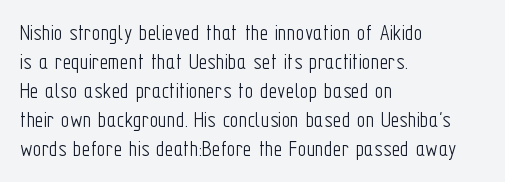
The strokes carry an ordinary text weight at most. Default kerning and tracking; the words read as compact shapes. The gap between lines stays unmarked. Does the lettering tilt? It doesn't — this is upright.
